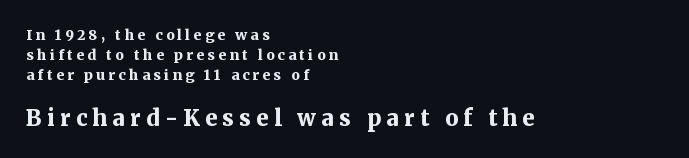
Students, note that the glyphs here are deliberately spaced far apart. Stroke thickness is high; the sample reads as a true bold. Compared with a centered layout, this one pins lines to the left instead. Regarding leading, the lines here are spaced in the standard way.
